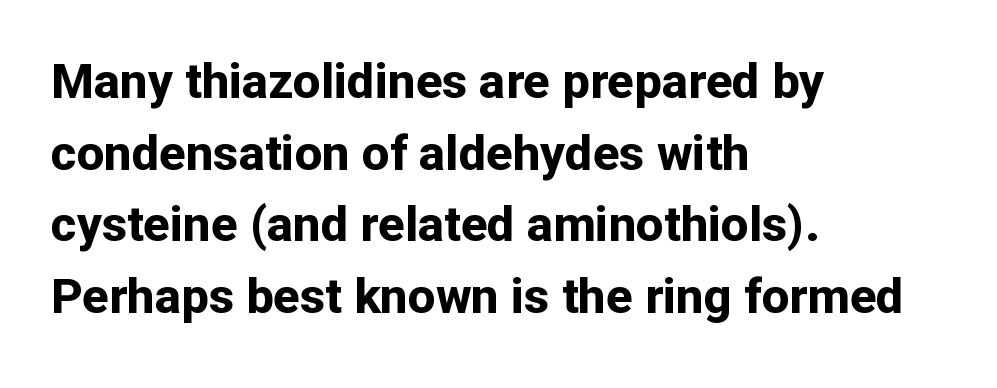
The image shows 49 px bold sans-serif type, upright; set left-aligned, normal line spacing (1.46x), normal letter spacing, not underlined; low stroke contrast and a medium x-height.
